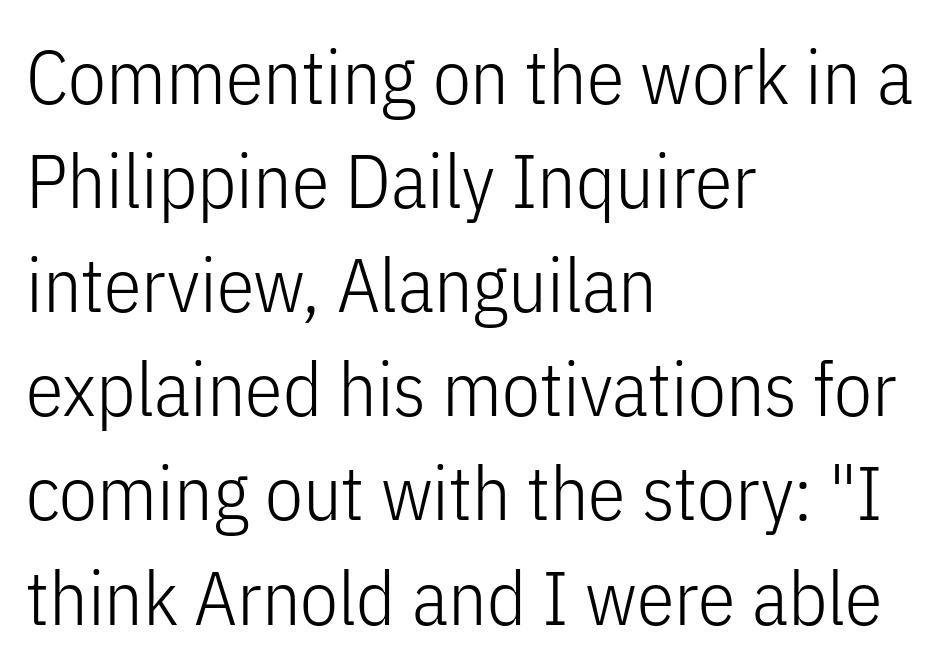
Italic: no, the glyphs are upright roman. Ink coverage per letter is moderate at most. Caption: multi-line text, flush left, ragged right. These lines are composed in type without serifs. Words float on clear page, feet unadorned.
